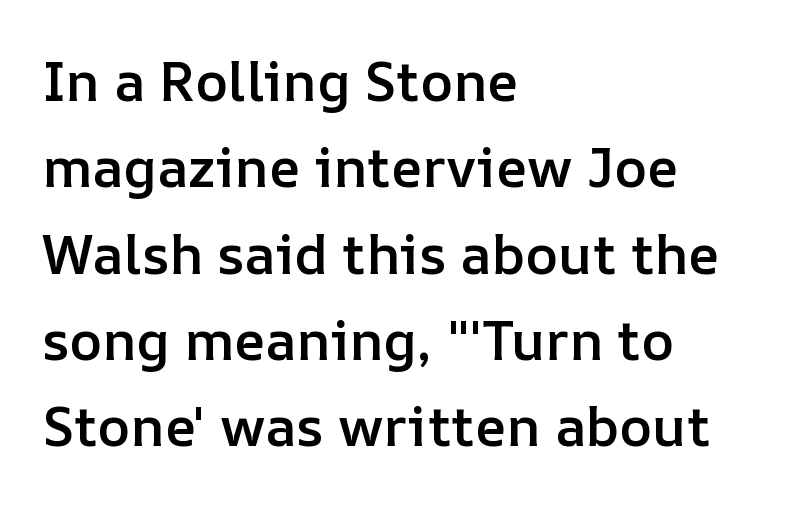
Emphasis by weight is partial: semibold. Descenders are the only things crossing below the line. Quick note: interline space is typical. Nobody touched the tracking dial on this one. Spacing verdict: proportional, widths tailored to each character. Posture: upright roman.
